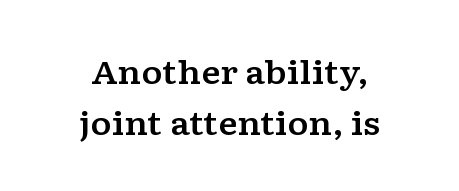
{"serif": "yes", "italic": "no", "width": "wide", "stroke_contrast": "low", "x_height": "medium", "monospaced": "no", "underline": "no", "align": "center", "line_spacing": "normal", "line_spacing_ratio": 1.58, "letter_spacing": "normal", "letter_spacing_em": 0.0, "glyph_px": 32}
